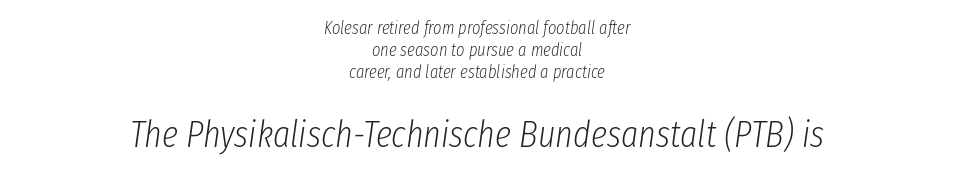
The image shows 37 px light, condensed type, italic (leaning right); set centered, line spacing 1.22x, normal letter spacing, not underlined; the second (bottom) block is 2.06x larger; low stroke contrast and a medium x-height.
